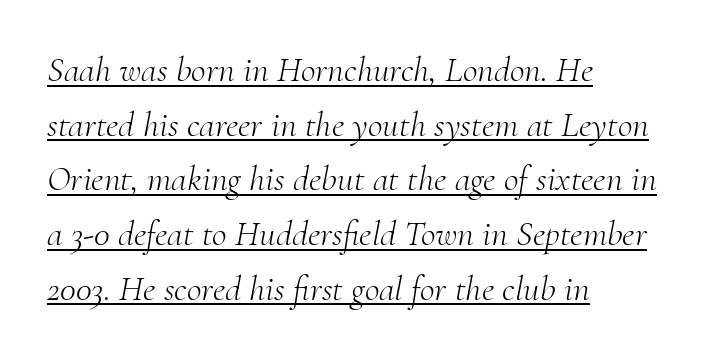
{"serif": "yes", "italic": "yes", "lean": "right", "slant_degrees": 10, "bold": "no", "weight": "light", "width": "normal", "stroke_contrast": "medium", "x_height": "small", "monospaced": "no", "underline": "yes", "align": "left", "line_spacing": "normal", "line_spacing_ratio": 1.52, "letter_spacing": "normal", "letter_spacing_em": 0.0, "glyph_px": 36}
